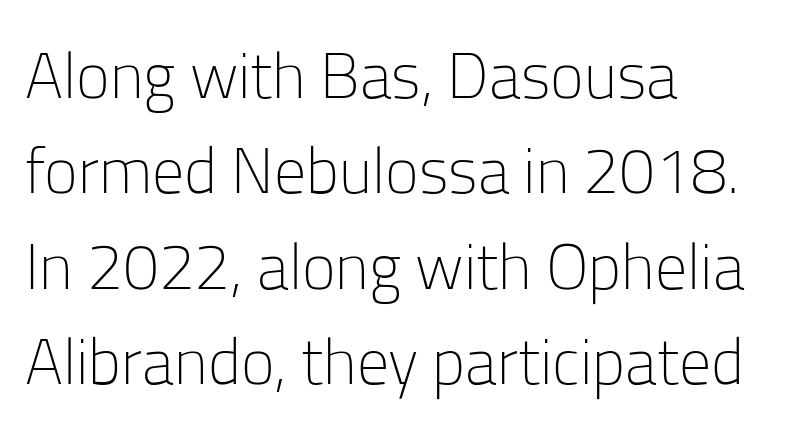
The image shows 64 px light sans-serif type, upright; set left-aligned, normal line spacing (1.49x), normal letter spacing, not underlined; low stroke contrast and a medium x-height.
